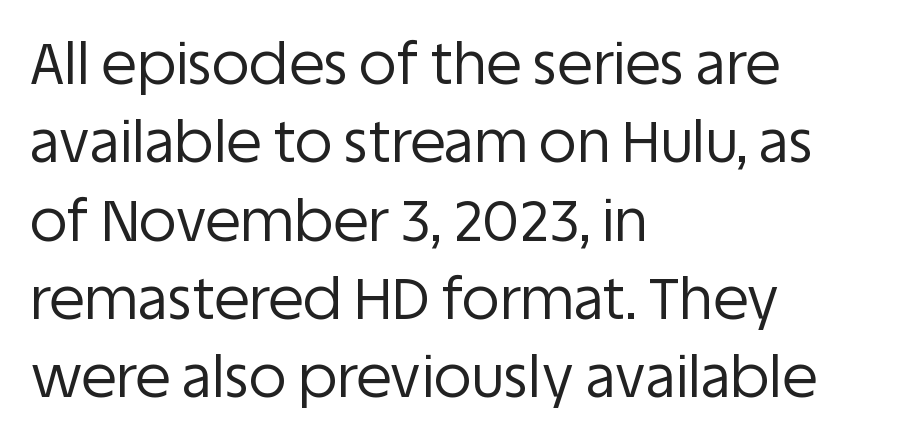
The characters are drawn with everyday or finer stroke widths. Typeset ragged right — the left edge is the straight one. Successive baselines arrive at the customary interval. A typesetter would label this face a sans. Just letters on the line, the space beneath them empty. The horizontal fit of the characters is conventional and even.
